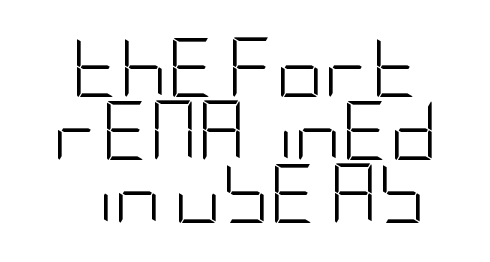
The designer dialed line spacing down below the default. Observe the absence of serifs on each vertical stroke in this sample. The lettering holds an erect, upright posture throughout. No extra tracking has been applied to these lines.
